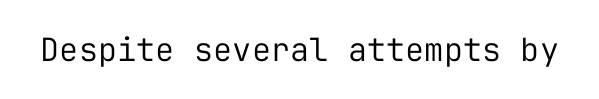
Q: Is the text bold? A: No.
Q: Is the text italic (slanted)? A: No, it is upright.
Q: Is the typeface a serif or a sans-serif typeface? A: Sans-serif.
Q: Is the text underlined? A: No.
Q: Is the spacing between letters normal or unusually wide? A: Normal.
Q: Width (condensed, normal, or wide)? A: Normal.
Q: Stroke contrast? A: Low.
Q: x-height? A: Medium.
Q: Monospaced? A: Yes.
